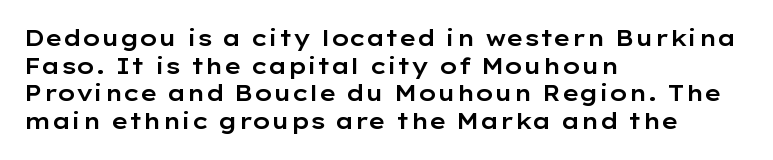
Q: Is the text italic (slanted)? A: No, it is upright.
Q: Is the text underlined? A: No.
Q: How is the paragraph aligned? A: Left-aligned.
Q: Is the spacing between letters normal or unusually wide? A: Normal.
Q: Is the spacing between lines tight, normal or loose? A: Normal.
